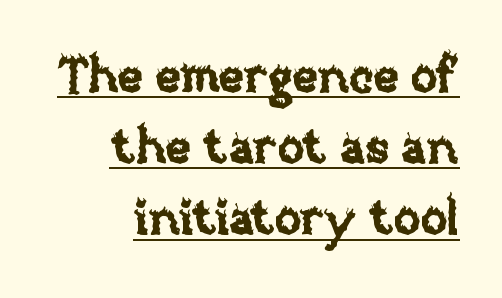
Posture: upright roman. Do the characters align in a grid? No, the font is proportional. How would I describe the line gaps? Plain and ordinary. Line ends are locked; line starts wander.
